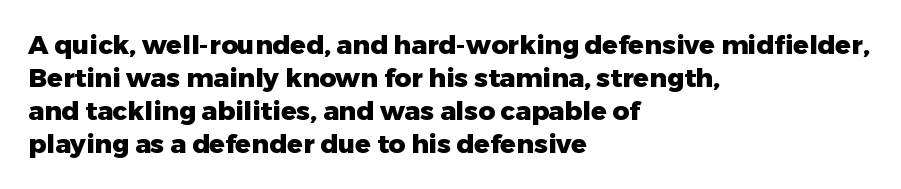
The leading is moderate, giving the passage an even texture. A dark, heavy texture on the line: the type is bold. Descenders hang freely into open space. Letter spacing: default. Notice how the passage keeps a crisp vertical edge on the left only. This is roman type, the default non-slanted kind.
